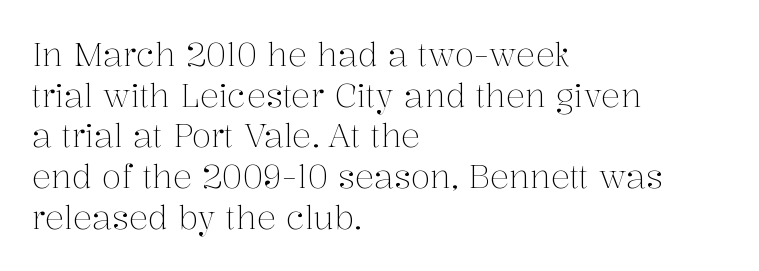
Q: Is the text bold? A: No.
Q: Is the text italic (slanted)? A: No, it is upright.
Q: Is the typeface a serif or a sans-serif typeface? A: Serif.
Q: Is the text underlined? A: No.
Q: How is the paragraph aligned? A: Left-aligned.
Q: Is the spacing between letters normal or unusually wide? A: Normal.
Q: Is the spacing between lines tight, normal or loose? A: Normal.
Q: Width (condensed, normal, or wide)? A: Normal.
Q: Stroke contrast? A: Medium.
Q: x-height? A: Medium.
Q: Monospaced? A: No.
